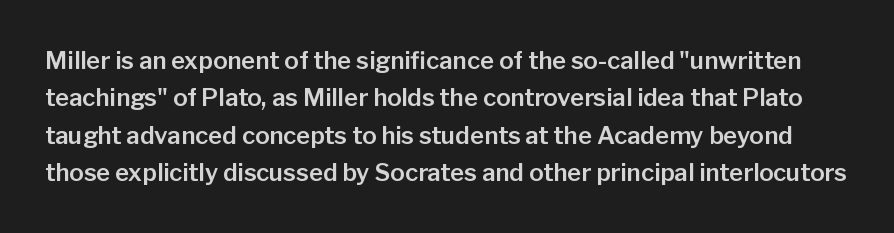
Glance below the letters and you will spot only blank space. The vertical gap from one line to the next is medium. Nope, not italic — everything's standing straight. Compared with typical body copy, the letter spacing here is the same.
